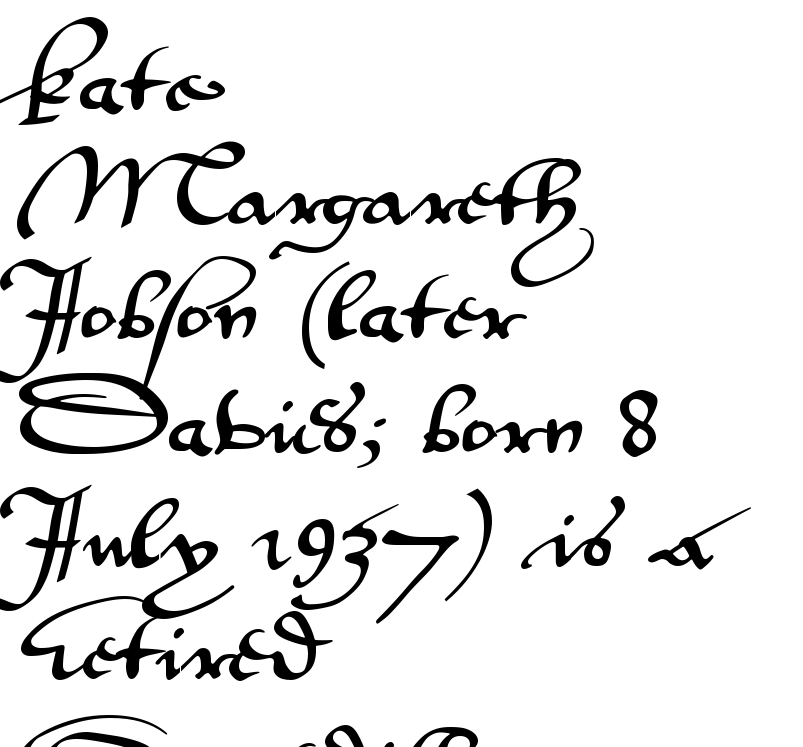
{"serif": "no", "width": "wide", "stroke_contrast": "medium", "x_height": "small", "monospaced": "no", "underline": "no", "align": "left", "line_spacing": "normal", "line_spacing_ratio": 1.46, "letter_spacing": "normal", "letter_spacing_em": 0.0, "glyph_px": 78}
